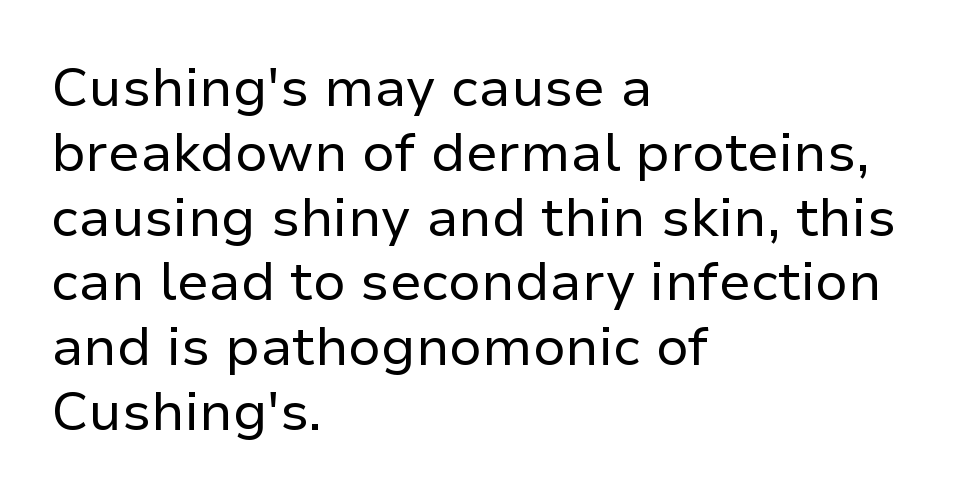
Do the letters lean? They stand straight. Unlike a traditional serif, this face leaves its strokes unadorned. Lines of text with bare space underneath. Tracking value appears to be zero — textbook default spacing.
